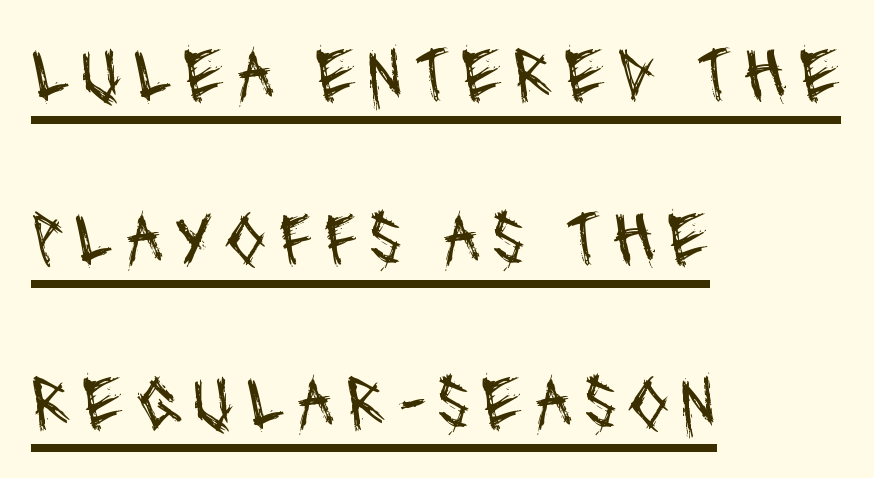
Q: Is the text bold? A: No.
Q: Is the typeface a serif or a sans-serif typeface? A: Sans-serif.
Q: Is the text underlined? A: Yes.
Q: How is the paragraph aligned? A: Left-aligned.
Q: Is the spacing between lines tight, normal or loose? A: Loose.
Q: Width (condensed, normal, or wide)? A: Condensed.
Q: Stroke contrast? A: Medium.
Q: x-height? A: Large.
Q: Monospaced? A: No.
